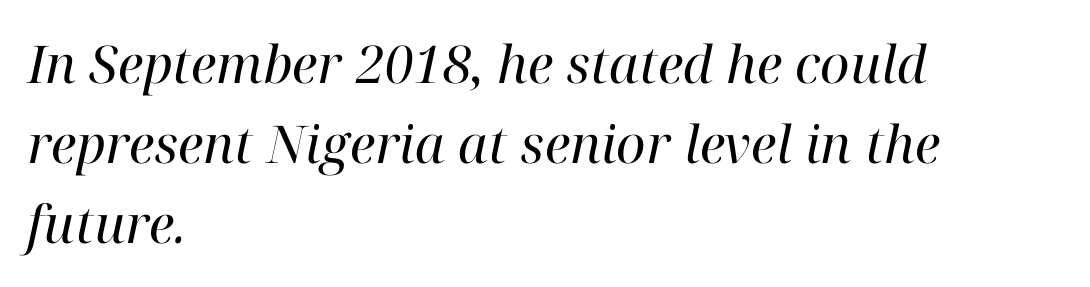
{"serif": "yes", "italic": "yes", "lean": "right", "slant_degrees": 12, "bold": "no", "weight": "regular", "width": "normal", "stroke_contrast": "high", "x_height": "medium", "monospaced": "no", "underline": "no", "align": "left", "line_spacing": "normal", "line_spacing_ratio": 1.54, "letter_spacing": "normal", "letter_spacing_em": 0.0, "glyph_px": 52}
